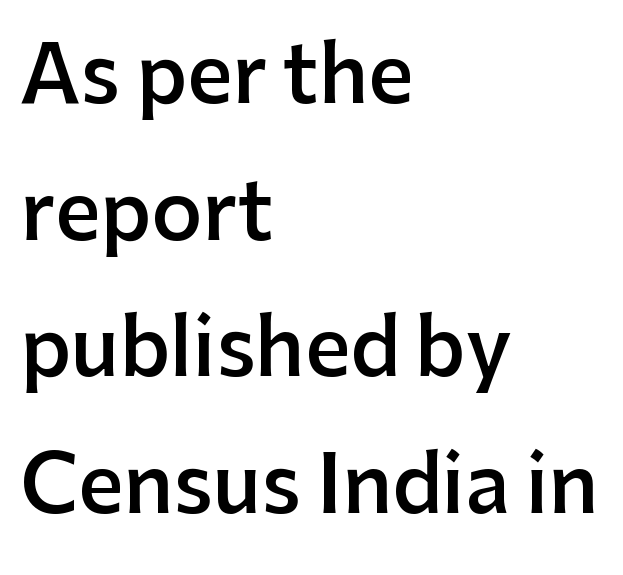
Short note: letters normally spaced. Upright lettering throughout. Observe the absence of serifs on each vertical stroke in this sample. Looks like regular typesetting: each glyph gets only the width it needs. Words float on clear page, feet unadorned.
